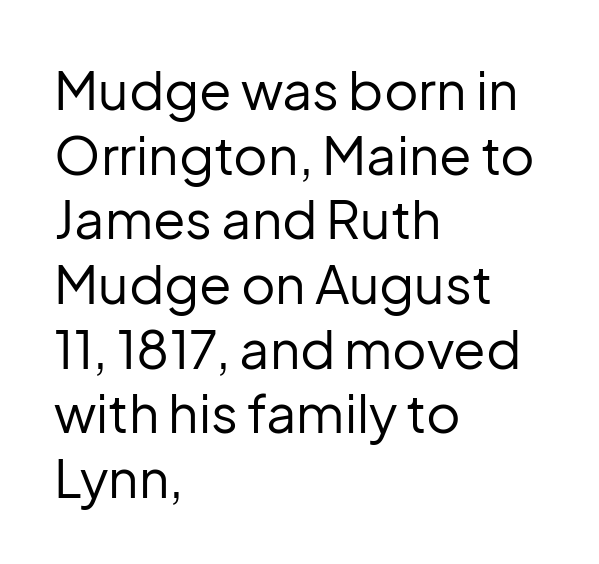
Ordinary non-slanted type is in use. The text was rendered using a sans face with plain stroke endings. The words here are not underlined. Caption: standard tracking, unaltered.
